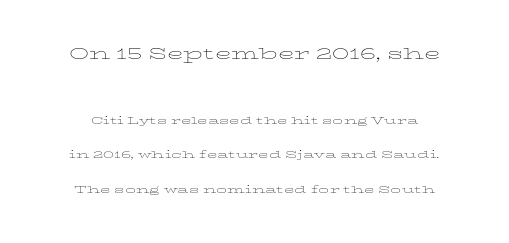
{"italic": "no", "bold": "no", "underline": "no", "align": "center", "line_spacing": "loose", "line_spacing_ratio": 2.44, "letter_spacing": "normal", "letter_spacing_em": 0.0, "larger_block": "first", "size_ratio": 1.57, "glyph_px": 22}
